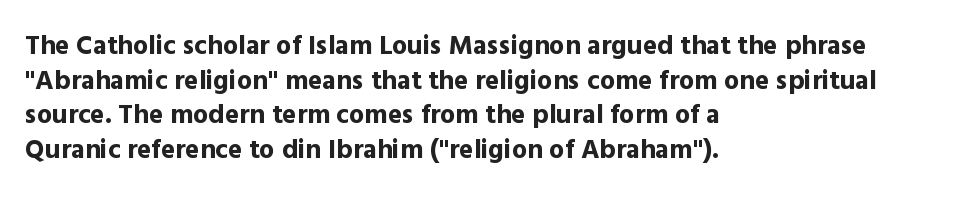
Compared with typical body copy, the letter spacing here is the same. The setting favours the left margin, as ordinary paragraphs usually do. Heft: maximum for text — a bold. Beneath every word, the page is bare. Successive baselines arrive at the customary interval. These lines were composed using upright roman letters.
